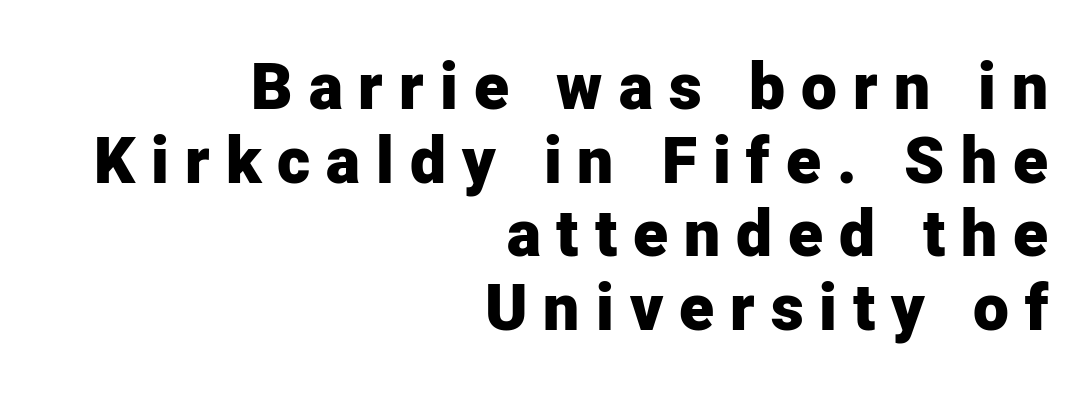
Vertical strokes here are truly vertical. The letters are spread apart with noticeably loose tracking. Plain, unruled lines of type. This sample trades vertical openness for compactness between lines. The passage shown is emphatically bold.
